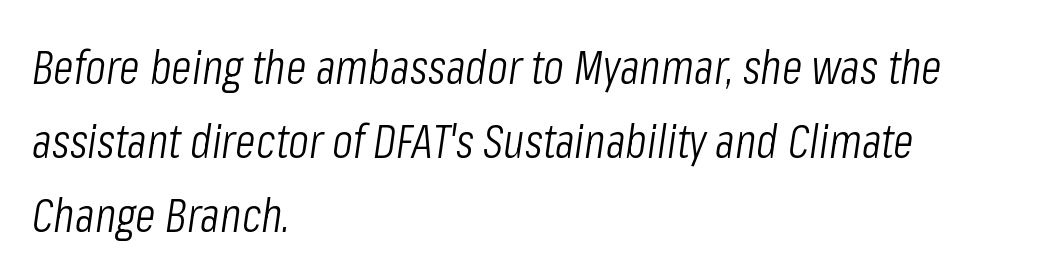
The image shows 48 px light, condensed type, italic (leaning right); set left-aligned, normal line spacing (1.54x), normal letter spacing, not underlined; low stroke contrast and a medium x-height.
